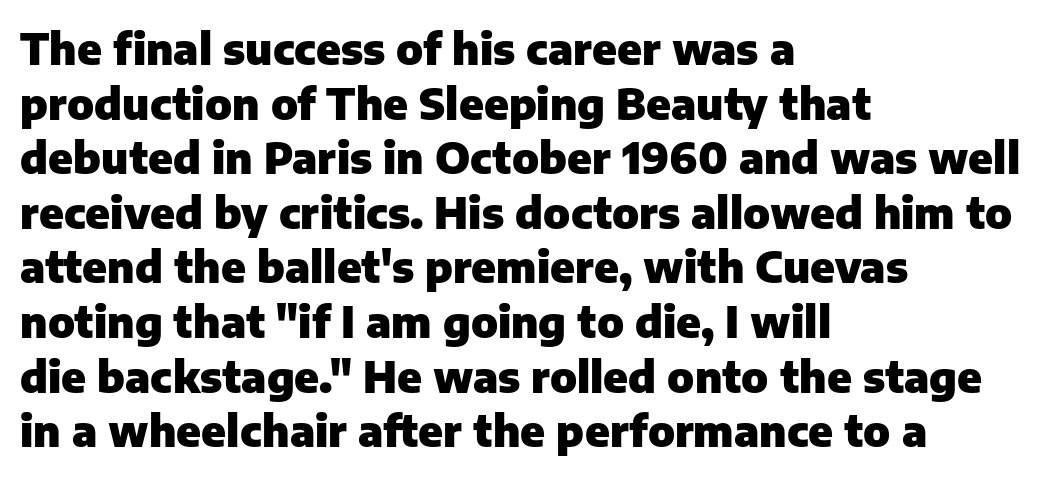
Stroke thickness is high; the sample reads as a true bold. Inter-character spacing is left at the font's built-in metrics. Is this a fixed-width face? No — the glyphs have proportional, varying widths. Nothing sits at the stroke ends, so this counts as sans-serif. Every stem runs plumb, perpendicular to the baseline.
